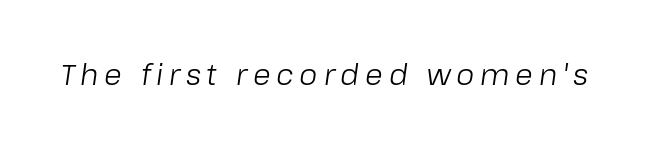
Letters rest on an invisible, unmarked baseline. The strokes carry an ordinary text weight at most. Spacing between characters has been opened up far beyond the box default. Note the varied advance widths — an 'i' is clearly narrower than an 'm'. Italic? Definitely — the glyphs are oblique.
